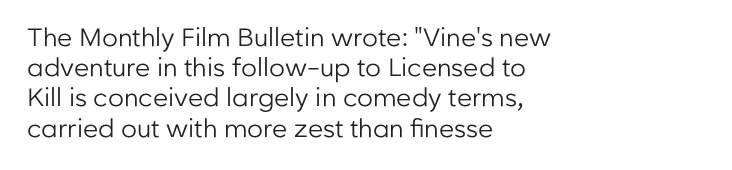
The image shows 25 px text type, upright; set left-aligned, line spacing 1.21x, normal letter spacing, not underlined.
